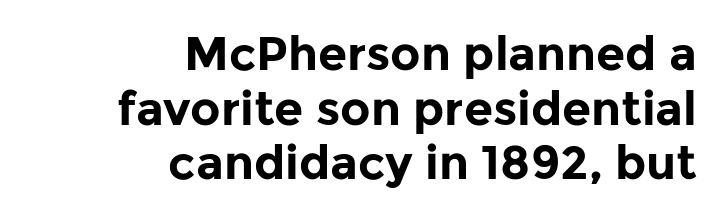
{"serif": "no", "italic": "no", "bold": "yes", "weight": "bold", "width": "normal", "stroke_contrast": "low", "x_height": "medium", "monospaced": "no", "underline": "no", "align": "right", "line_spacing_ratio": 1.16, "letter_spacing": "normal", "letter_spacing_em": 0.0, "glyph_px": 47}
